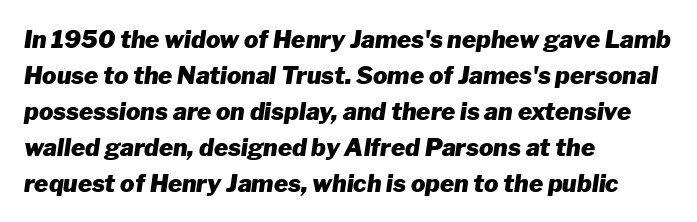
{"italic": "yes", "lean": "right", "slant_degrees": 8, "bold": "yes", "underline": "no", "align": "left", "line_spacing": "normal", "line_spacing_ratio": 1.5, "letter_spacing": "normal", "letter_spacing_em": 0.0, "glyph_px": 24}
